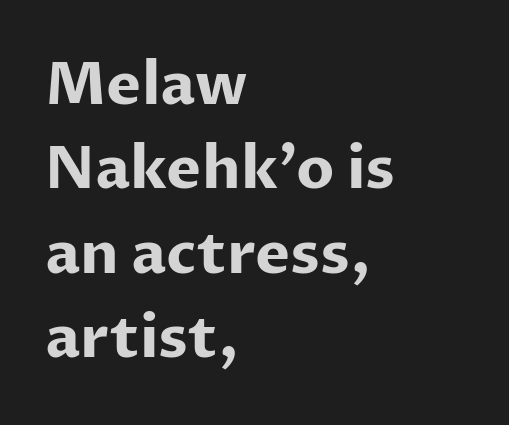
You could not count columns in this text — the font is proportionally spaced. The vertical gap from one line to the next is medium. These words are printed bold, with thick strokes throughout. Note: no serifs on the glyphs.
